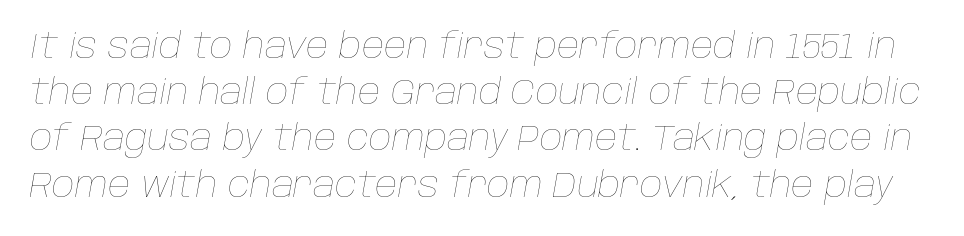
{"italic": "yes", "lean": "right", "slant_degrees": 10, "bold": "no", "weight": "thin", "width": "normal", "stroke_contrast": "low", "x_height": "large", "monospaced": "no", "underline": "no", "line_spacing": "normal", "line_spacing_ratio": 1.32, "letter_spacing": "normal", "letter_spacing_em": 0.0, "glyph_px": 35}
